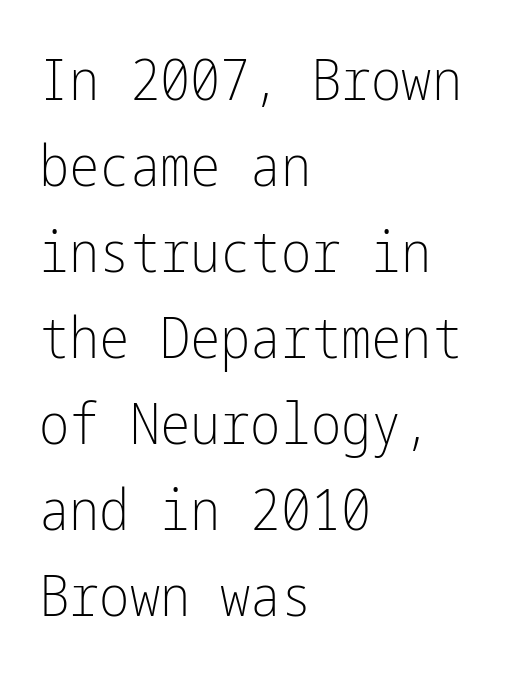
A light-to-regular cut is what we see here. A bare baseline throughout the passage. Short and long lines alike share a common starting point at left. Classification — sans serif.
